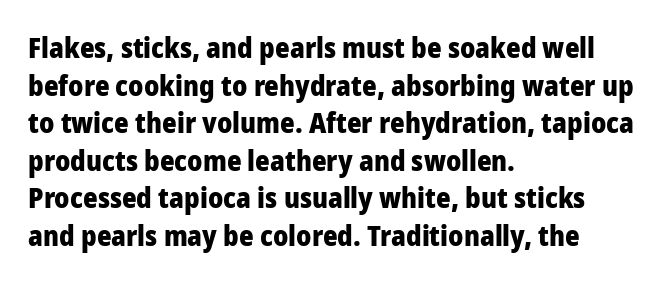
The image shows 28 px heavy sans-serif type, upright; set left-aligned, normal line spacing (1.34x), normal letter spacing, not underlined; low stroke contrast and a medium x-height.
